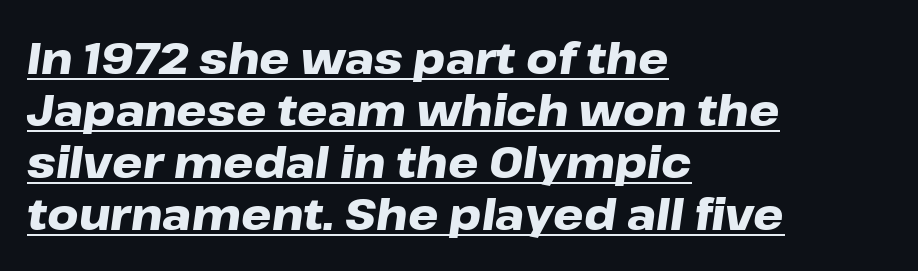
The image shows 43 px heavy, wide type, italic (leaning right); set left-aligned, line spacing 1.21x, normal letter spacing, underlined; low stroke contrast and a medium x-height.
